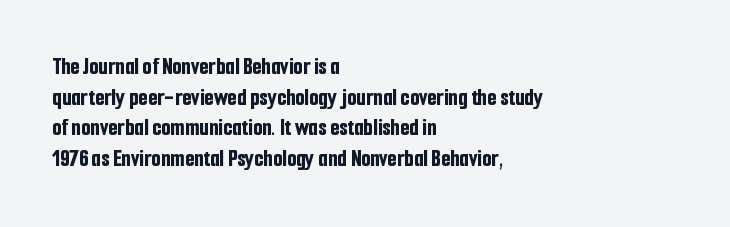
{"italic": "no", "bold": "yes", "underline": "no", "align": "left", "line_spacing": "normal", "line_spacing_ratio": 1.28, "letter_spacing": "normal", "letter_spacing_em": 0.0, "glyph_px": 24}
